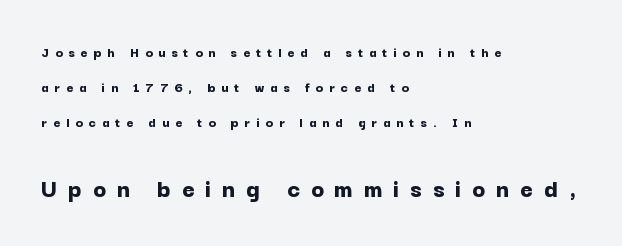
Q: Is the text bold? A: Yes.
Q: Is the text italic (slanted)? A: No, it is upright.
Q: Is the text underlined? A: No.
Q: How is the paragraph aligned? A: Left-aligned.
Q: Is the spacing between letters normal or unusually wide? A: Unusually wide.
Q: Is the spacing between lines tight, normal or loose? A: Loose.
Q: Which block of text is set in a larger size, the first (top) or the second (bottom)? A: The second (bottom) one.
